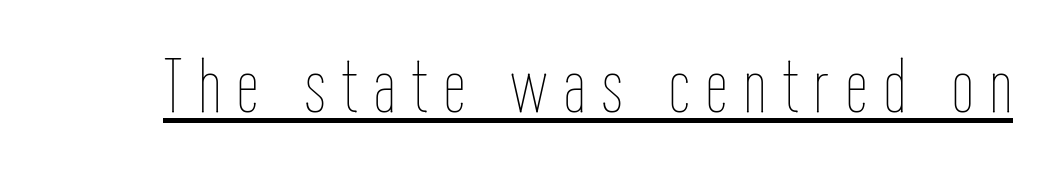
Q: Is the text bold? A: No.
Q: Is the text italic (slanted)? A: No, it is upright.
Q: Is the text underlined? A: Yes.
Q: Is the spacing between letters normal or unusually wide? A: Unusually wide.
Q: Width (condensed, normal, or wide)? A: Condensed.
Q: Stroke contrast? A: Low.
Q: x-height? A: Medium.
Q: Monospaced? A: No.
